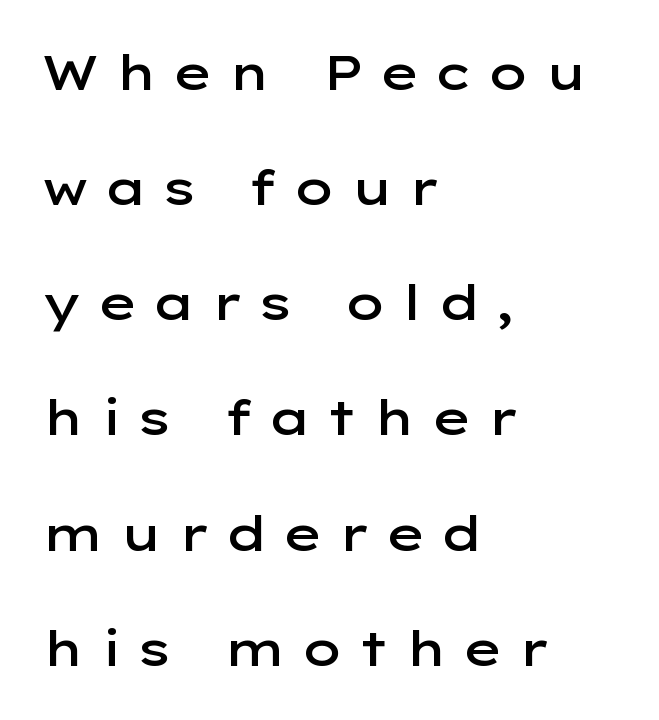
Check the space under the baseline: it is left empty. Short and long lines alike share a common starting point at left. The passage shown is semibold, sitting just below true bold. Every character sits straight up, as roman type does. Honestly, the letter spacing is so wide it's the main thing you notice.
